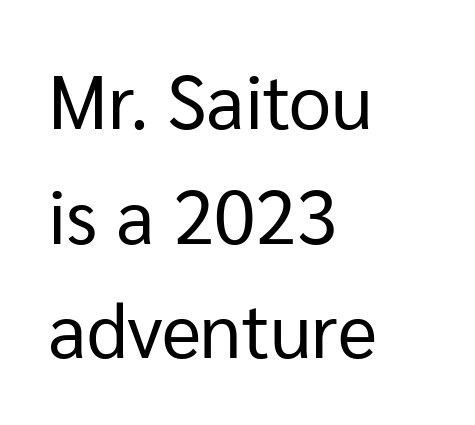
Q: Is the text bold? A: No.
Q: Is the text italic (slanted)? A: No, it is upright.
Q: Is the typeface a serif or a sans-serif typeface? A: Sans-serif.
Q: Is the text underlined? A: No.
Q: How is the paragraph aligned? A: Left-aligned.
Q: Is the spacing between letters normal or unusually wide? A: Normal.
Q: Is the spacing between lines tight, normal or loose? A: Normal.
Q: Width (condensed, normal, or wide)? A: Normal.
Q: Stroke contrast? A: Low.
Q: x-height? A: Medium.
Q: Monospaced? A: No.
